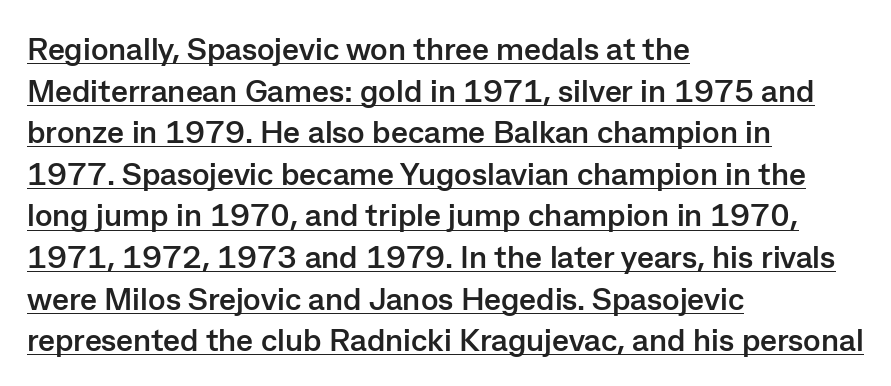
Q: Is the text bold? A: Yes.
Q: Is the text italic (slanted)? A: No, it is upright.
Q: Is the typeface a serif or a sans-serif typeface? A: Sans-serif.
Q: Is the text underlined? A: Yes.
Q: How is the paragraph aligned? A: Left-aligned.
Q: Is the spacing between letters normal or unusually wide? A: Normal.
Q: Is the spacing between lines tight, normal or loose? A: Normal.
Q: Width (condensed, normal, or wide)? A: Normal.
Q: Stroke contrast? A: Low.
Q: x-height? A: Medium.
Q: Monospaced? A: No.
